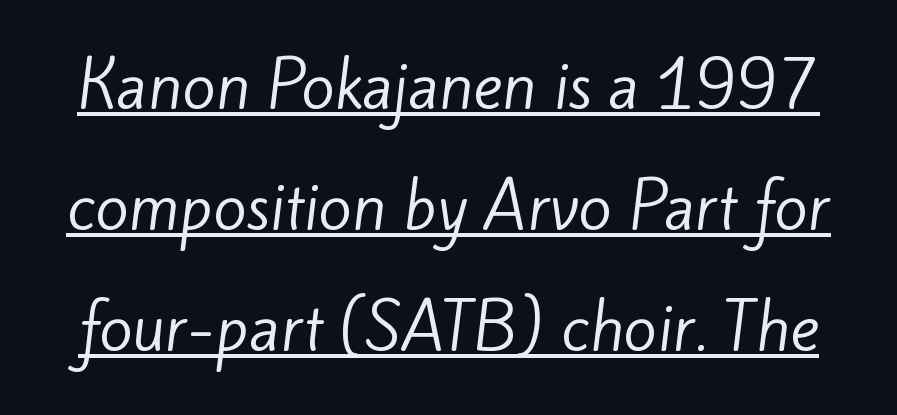
{"serif": "no", "bold": "no", "weight": "regular", "width": "normal", "stroke_contrast": "low", "x_height": "small", "monospaced": "no", "underline": "yes", "line_spacing": "loose", "line_spacing_ratio": 1.98, "letter_spacing": "normal", "letter_spacing_em": 0.0, "glyph_px": 61}
